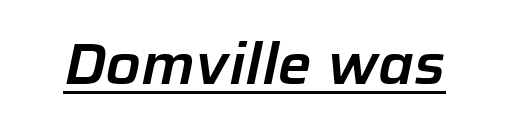
Q: Is the text italic (slanted)? A: Yes, it leans right by about 12 degrees.
Q: Is the text underlined? A: Yes.
Q: Is the spacing between letters normal or unusually wide? A: Normal.
Q: Width (condensed, normal, or wide)? A: Normal.
Q: Stroke contrast? A: Low.
Q: x-height? A: Medium.
Q: Monospaced? A: No.
